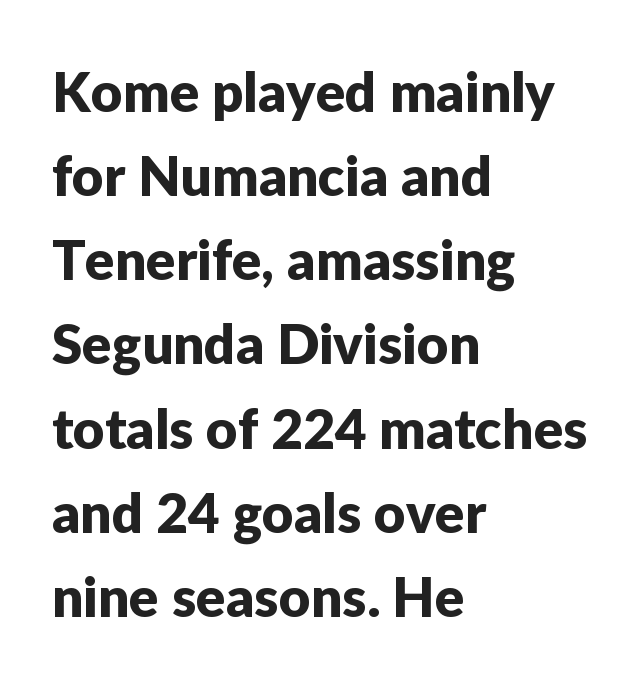
The image shows 55 px sans-serif type, upright; set left-aligned, normal line spacing (1.53x), normal letter spacing, not underlined; low stroke contrast and a medium x-height.
